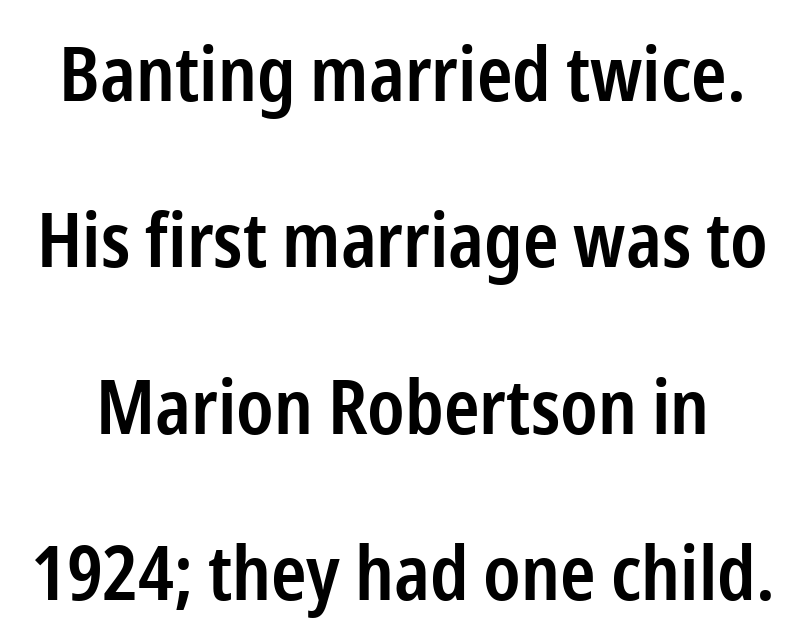
Q: Is the text bold? A: Semi-bold.
Q: Is the text italic (slanted)? A: No, it is upright.
Q: Is the typeface a serif or a sans-serif typeface? A: Sans-serif.
Q: Is the text underlined? A: No.
Q: Is the spacing between letters normal or unusually wide? A: Normal.
Q: Is the spacing between lines tight, normal or loose? A: Loose.
Q: Width (condensed, normal, or wide)? A: Condensed.
Q: Stroke contrast? A: Low.
Q: x-height? A: Medium.
Q: Monospaced? A: No.
